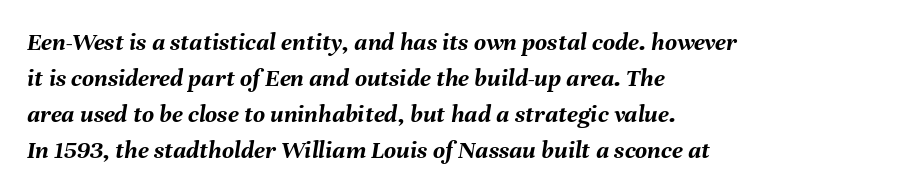
The image shows 26 px bold type, italic (leaning right); set left-aligned, normal line spacing (1.39x), normal letter spacing, not underlined.
